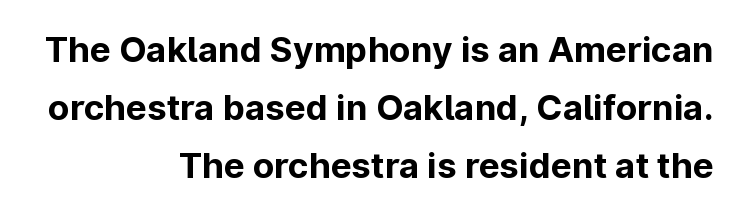
Q: Is the text bold? A: Yes.
Q: Is the text italic (slanted)? A: No, it is upright.
Q: Is the typeface a serif or a sans-serif typeface? A: Sans-serif.
Q: Is the text underlined? A: No.
Q: How is the paragraph aligned? A: Right-aligned.
Q: Is the spacing between letters normal or unusually wide? A: Normal.
Q: Is the spacing between lines tight, normal or loose? A: Normal.
Q: Width (condensed, normal, or wide)? A: Normal.
Q: Stroke contrast? A: Low.
Q: x-height? A: Medium.
Q: Monospaced? A: No.
